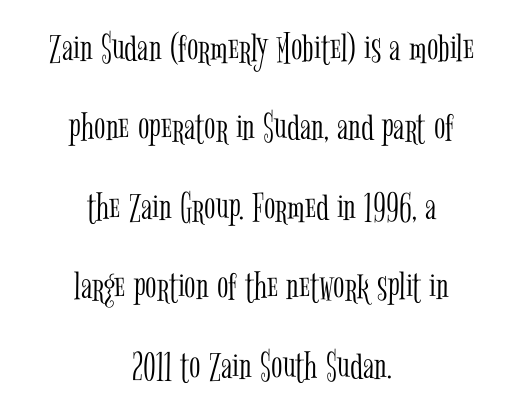
The image shows 42 px light, condensed serif type, upright; set centered, line spacing 1.89x, normal letter spacing, not underlined; low stroke contrast and a medium x-height.
